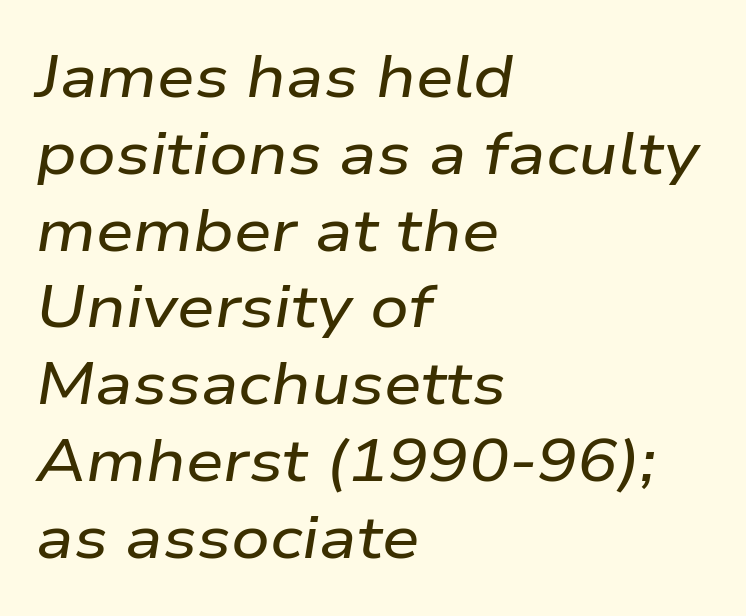
Q: Is the text italic (slanted)? A: Yes, it leans right by about 9 degrees.
Q: Is the text underlined? A: No.
Q: How is the paragraph aligned? A: Left-aligned.
Q: Is the spacing between letters normal or unusually wide? A: Normal.
Q: Is the spacing between lines tight, normal or loose? A: Normal.
Q: Width (condensed, normal, or wide)? A: Wide.
Q: Stroke contrast? A: Low.
Q: x-height? A: Medium.
Q: Monospaced? A: No.
